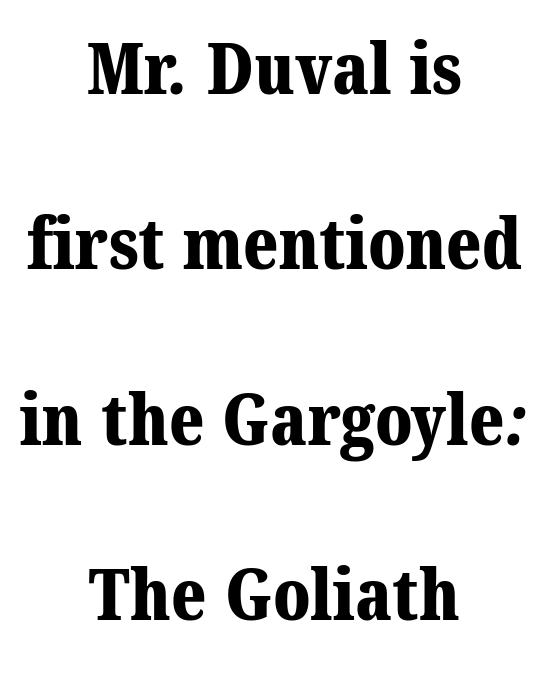
The image shows 71 px bold serif type; set centered, loose line spacing (2.47x), normal letter spacing, not underlined; medium stroke contrast and a medium x-height.
